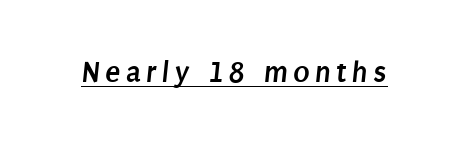
Q: Is the text bold? A: Yes.
Q: Is the typeface a serif or a sans-serif typeface? A: Sans-serif.
Q: Is the text underlined? A: Yes.
Q: Width (condensed, normal, or wide)? A: Condensed.
Q: Stroke contrast? A: Low.
Q: x-height? A: Large.
Q: Monospaced? A: No.
